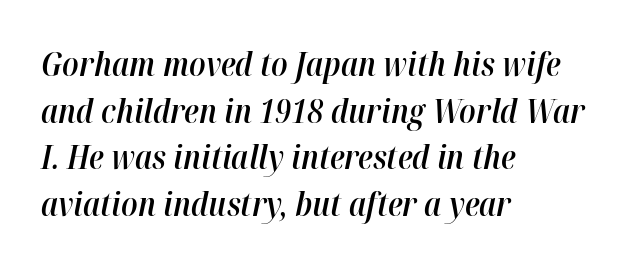
Q: Is the text bold? A: Semi-bold.
Q: Is the text italic (slanted)? A: Yes, it leans right by about 12 degrees.
Q: Is the text underlined? A: No.
Q: How is the paragraph aligned? A: Left-aligned.
Q: Is the spacing between letters normal or unusually wide? A: Normal.
Q: Is the spacing between lines tight, normal or loose? A: Normal.
Q: Width (condensed, normal, or wide)? A: Normal.
Q: Stroke contrast? A: High.
Q: x-height? A: Medium.
Q: Monospaced? A: No.
